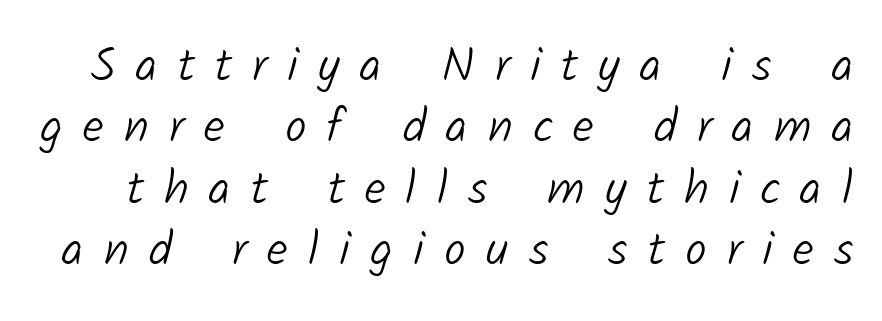
Q: Is the text bold? A: No.
Q: Is the typeface a serif or a sans-serif typeface? A: Sans-serif.
Q: Is the text underlined? A: No.
Q: Is the spacing between letters normal or unusually wide? A: Unusually wide.
Q: Is the spacing between lines tight, normal or loose? A: Normal.
Q: Width (condensed, normal, or wide)? A: Normal.
Q: Stroke contrast? A: Low.
Q: x-height? A: Medium.
Q: Monospaced? A: No.
